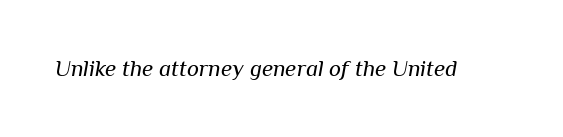
{"italic": "yes", "lean": "right", "slant_degrees": 10, "bold": "no", "underline": "no", "letter_spacing": "normal", "letter_spacing_em": 0.0, "glyph_px": 23}
